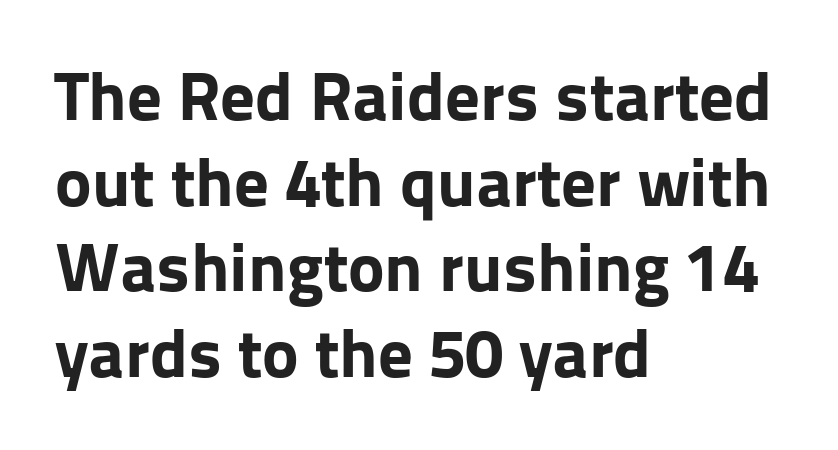
Here the glyphs are tracked normally, forming tight word shapes. Casual observation: everything's shoved over to the left. The font family rendered here belongs to the sans-serif group. What weight is shown? A full bold with thick strokes. Letters rest on an invisible, unmarked baseline.
